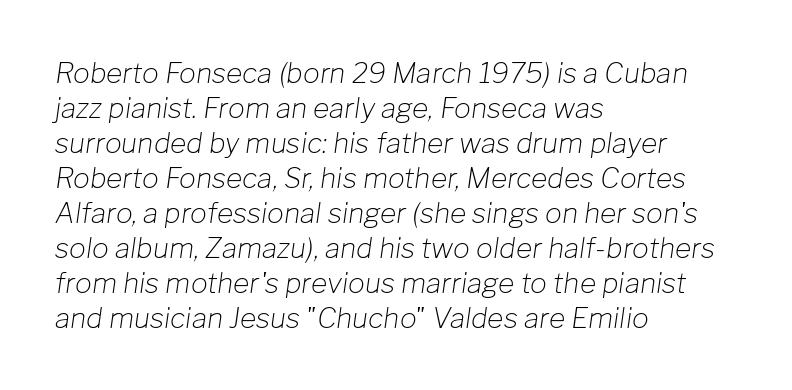
The image shows 28 px light type, italic (leaning right); set left-aligned, normal line spacing (1.25x), normal letter spacing, not underlined; low stroke contrast and a medium x-height.
